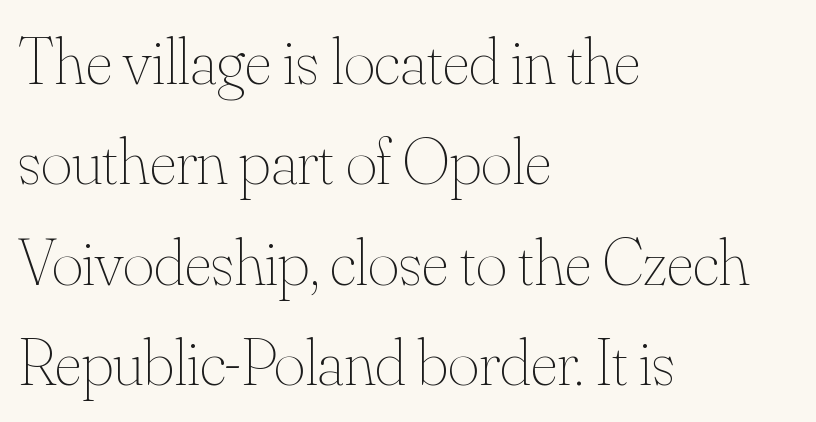
The image shows 67 px thin type, upright; set left-aligned, normal line spacing (1.5x), normal letter spacing, not underlined; medium stroke contrast and a small x-height.
